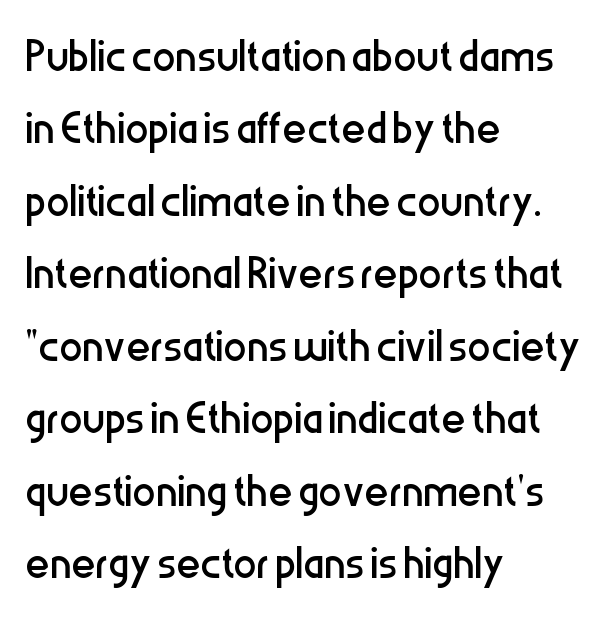
{"serif": "no", "italic": "no", "bold": "no", "weight": "regular", "width": "condensed", "stroke_contrast": "low", "x_height": "medium", "monospaced": "no", "underline": "no", "align": "left", "line_spacing": "normal", "line_spacing_ratio": 1.25, "letter_spacing": "normal", "letter_spacing_em": 0.0, "glyph_px": 58}
